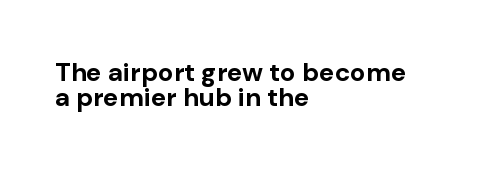
{"italic": "no", "bold": "yes", "underline": "no", "align": "left", "line_spacing": "tight", "line_spacing_ratio": 0.97, "letter_spacing": "normal", "letter_spacing_em": 0.0, "glyph_px": 26}
